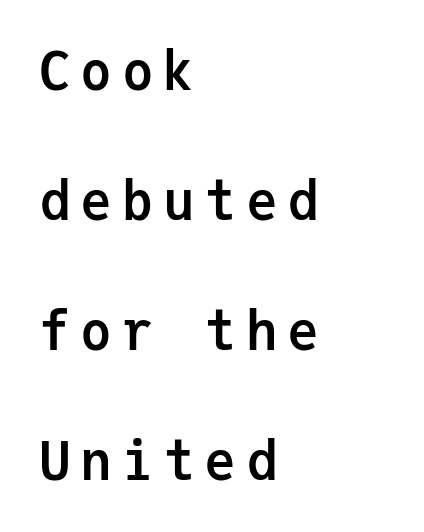
Q: Is the text bold? A: Yes.
Q: Is the text italic (slanted)? A: No, it is upright.
Q: Is the typeface a serif or a sans-serif typeface? A: Sans-serif.
Q: Is the text underlined? A: No.
Q: How is the paragraph aligned? A: Left-aligned.
Q: Is the spacing between lines tight, normal or loose? A: Loose.
Q: Width (condensed, normal, or wide)? A: Normal.
Q: Stroke contrast? A: Low.
Q: x-height? A: Medium.
Q: Monospaced? A: Yes.
